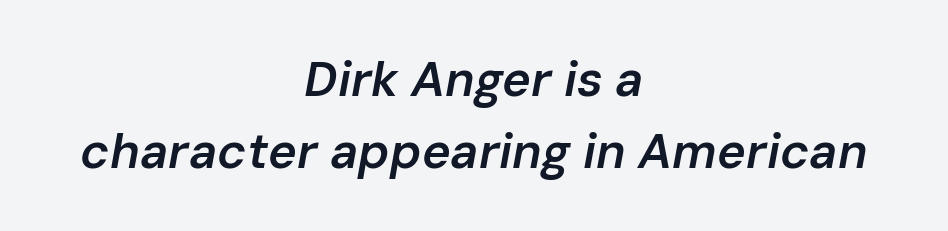
The face used here has a pronounced slope to its letters. Evenly set lines give the paragraph a standard silhouette. This sample is center-justified, so both line endings float freely. Nothing unusual about the tracking: characters are spaced as the font intends.
